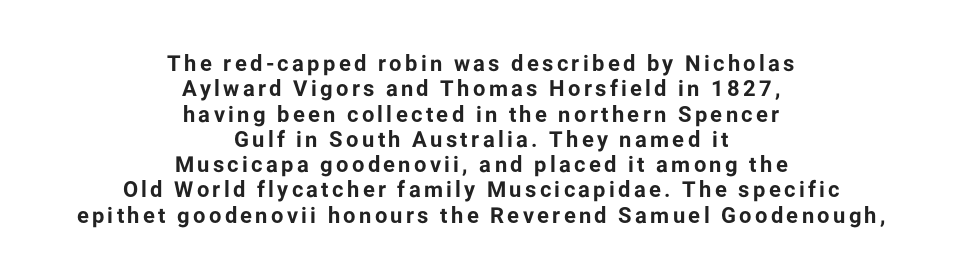
The image shows 22 px bold type, upright; set centered, tight line spacing (1.15x), not underlined.
